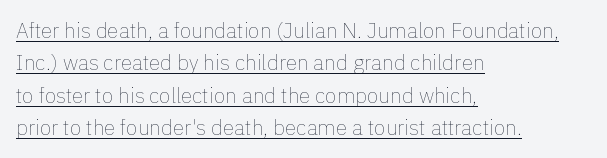
The image shows 21 px text type, upright; set left-aligned, normal line spacing (1.54x), normal letter spacing, underlined.
